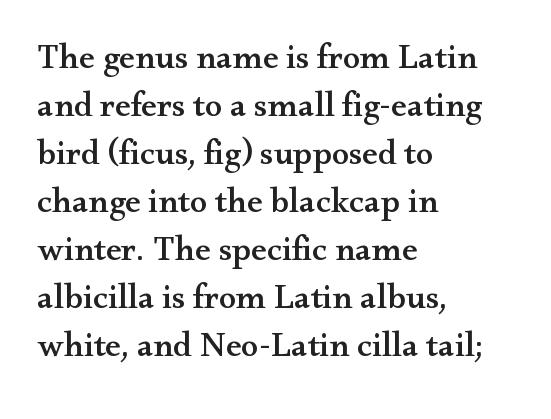
The image shows 35 px wide serif type, upright; set left-aligned, normal line spacing (1.37x), normal letter spacing, not underlined; medium stroke contrast and a small x-height.
